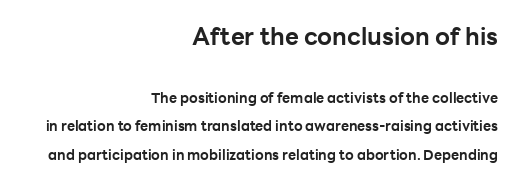
The image shows 24 px bold type, upright; set right-aligned, loose line spacing (2.06x), normal letter spacing, not underlined; the first (top) block is 1.71x larger.
